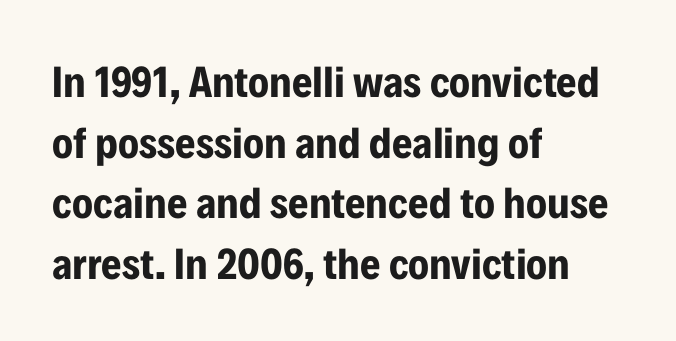
The passage shown is emphatically bold. Think of a printed novel: that variable character pitch is what you see here. Stroke terminals: plain, sans-serif. Compared with typical body copy, the letter spacing here is the same.
